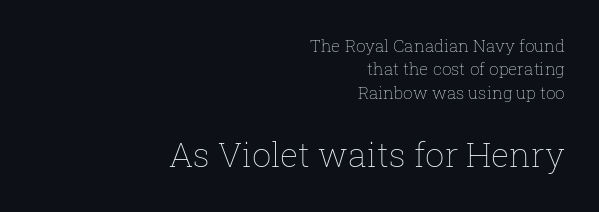
The image shows 34 px thin type, upright; set right-aligned, normal line spacing (1.37x), normal letter spacing, not underlined; the second (bottom) block is 2.0x larger; low stroke contrast and a medium x-height.
